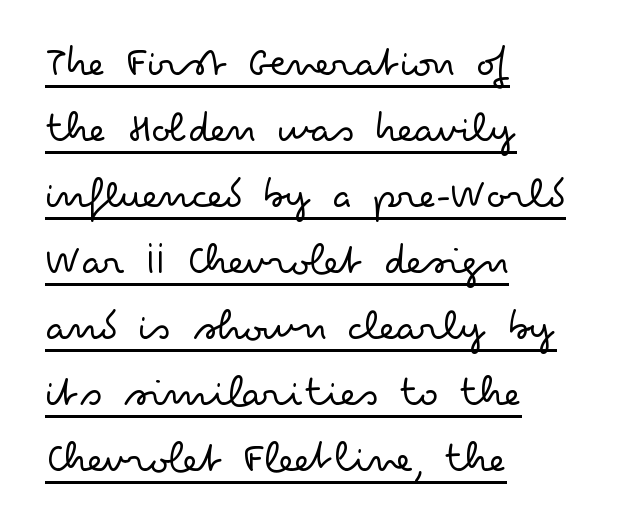
{"serif": "no", "italic": "no", "bold": "no", "weight": "light", "width": "wide", "stroke_contrast": "low", "x_height": "small", "monospaced": "no", "underline": "yes", "align": "left", "line_spacing": "normal", "line_spacing_ratio": 1.5, "letter_spacing": "normal", "letter_spacing_em": 0.0, "glyph_px": 44}
